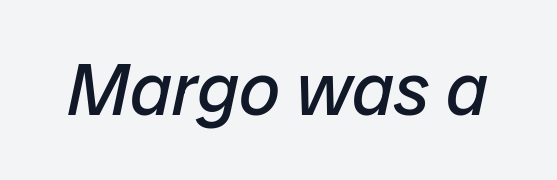
Q: Is the text bold? A: No.
Q: Is the text italic (slanted)? A: Yes, it leans right by about 12 degrees.
Q: Is the text underlined? A: No.
Q: Is the spacing between letters normal or unusually wide? A: Normal.
Q: Width (condensed, normal, or wide)? A: Normal.
Q: Stroke contrast? A: Low.
Q: x-height? A: Medium.
Q: Monospaced? A: No.
